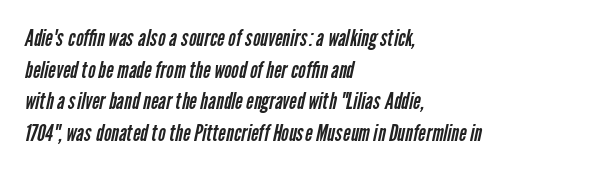
No letter is thick-stroked: the sample isn't bold. If you measured baseline to baseline, you'd find a middling distance. Check the space under the baseline: it is left empty. Where is the straight margin? On the left.
